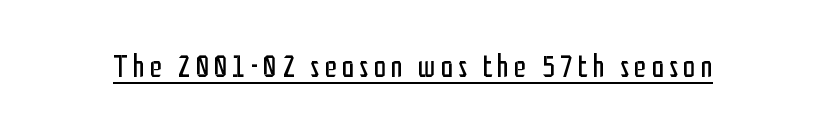
The image shows 31 px regular-weight, condensed sans-serif type, upright; set underlined; low stroke contrast and a medium x-height.
